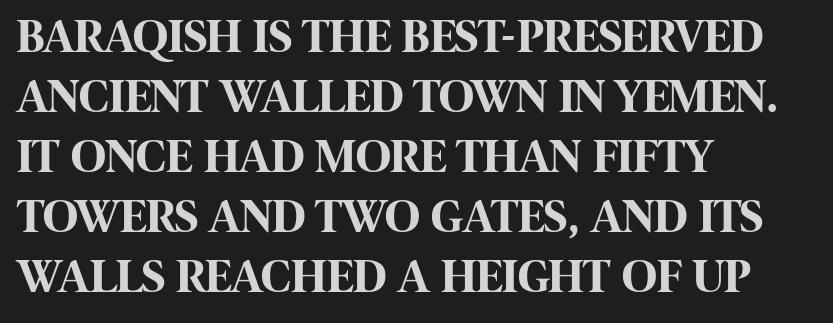
Q: Is the text bold? A: Yes.
Q: Is the text italic (slanted)? A: No, it is upright.
Q: Is the typeface a serif or a sans-serif typeface? A: Sans-serif.
Q: Is the text underlined? A: No.
Q: How is the paragraph aligned? A: Left-aligned.
Q: Is the spacing between letters normal or unusually wide? A: Normal.
Q: Is the spacing between lines tight, normal or loose? A: Normal.
Q: Width (condensed, normal, or wide)? A: Condensed.
Q: Stroke contrast? A: High.
Q: x-height? A: Large.
Q: Monospaced? A: No.
